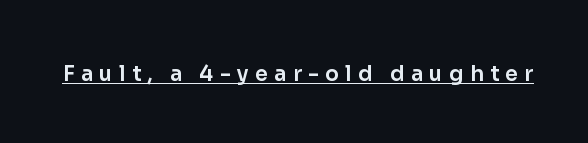
{"italic": "no", "underline": "yes", "letter_spacing": "wide", "letter_spacing_em": 0.3, "glyph_px": 21}
